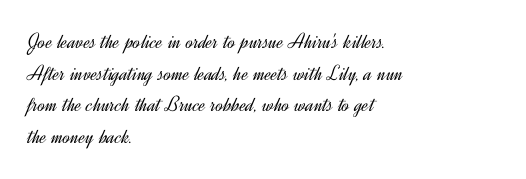
The image shows 22 px text type; set left-aligned, normal line spacing (1.44x), normal letter spacing, not underlined.
